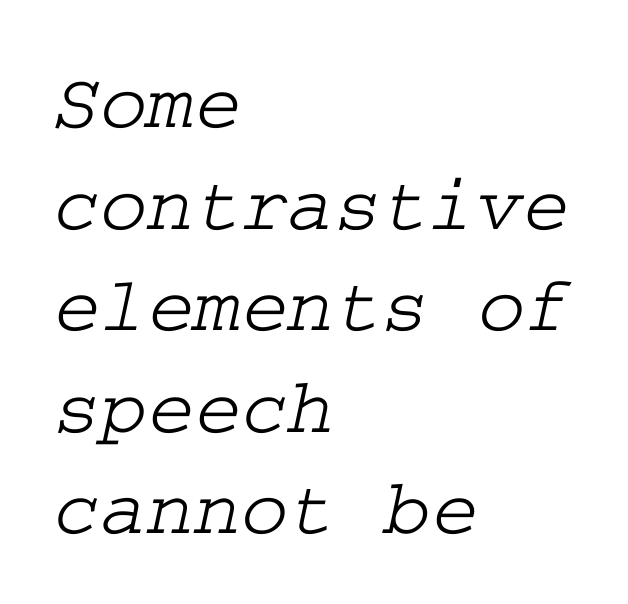
The image shows 80 px wide serif type; set left-aligned, normal line spacing (1.27x), normal letter spacing, not underlined; low stroke contrast and a medium x-height.
